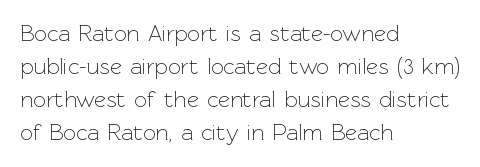
The image shows 23 px text type, upright; set left-aligned, normal line spacing (1.44x), normal letter spacing, not underlined.
